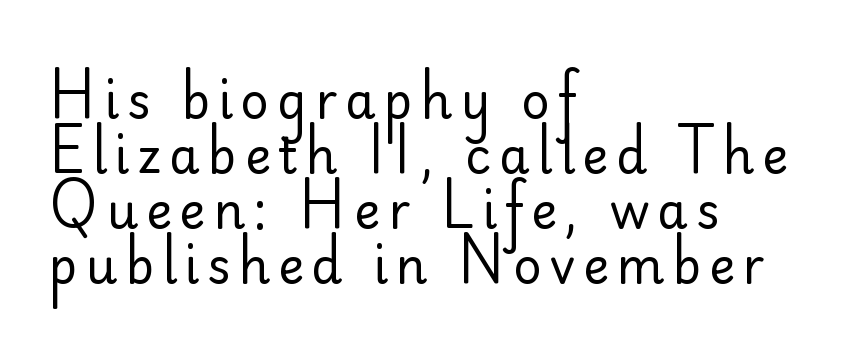
Anything drawn beneath the words? Only blank space. Stroke mass is kept to a normal reading level or below. The passage shown is typeset with a sans-serif family. The face used here is proportionally spaced, like ordinary book or web type. Each line starts at the same left margin while the right side varies.
